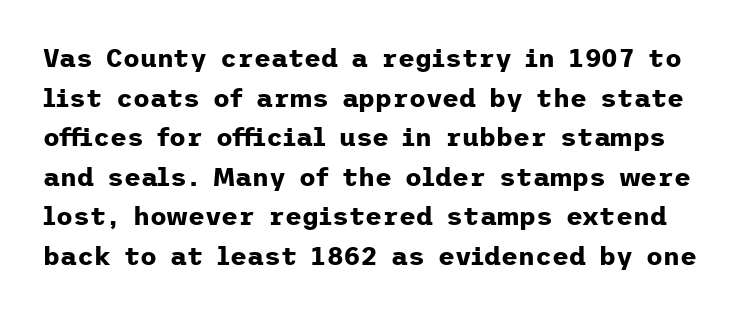
{"italic": "no", "bold": "yes", "underline": "no", "line_spacing": "normal", "line_spacing_ratio": 1.52, "letter_spacing": "normal", "letter_spacing_em": 0.0, "glyph_px": 26}
